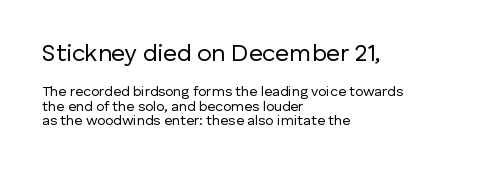
{"italic": "no", "bold": "no", "underline": "no", "align": "left", "line_spacing": "tight", "line_spacing_ratio": 1.01, "letter_spacing": "normal", "letter_spacing_em": 0.0, "larger_block": "first", "size_ratio": 1.71, "glyph_px": 24}
